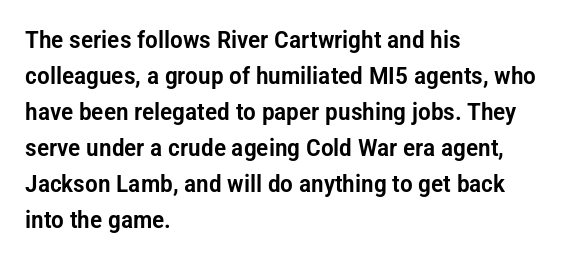
You can tell it's not italic because the verticals are truly vertical. Whoever set this chose a conventional vertical rhythm. The line texture is even and compact thanks to regular tracking. Each row of text sits above clean, open space.
